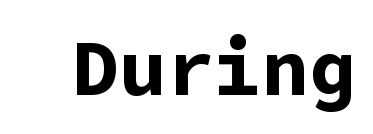
Q: Is the text bold? A: Yes.
Q: Is the text italic (slanted)? A: No, it is upright.
Q: Is the typeface a serif or a sans-serif typeface? A: Sans-serif.
Q: Is the text underlined? A: No.
Q: Is the spacing between letters normal or unusually wide? A: Normal.
Q: Width (condensed, normal, or wide)? A: Normal.
Q: Stroke contrast? A: Low.
Q: x-height? A: Medium.
